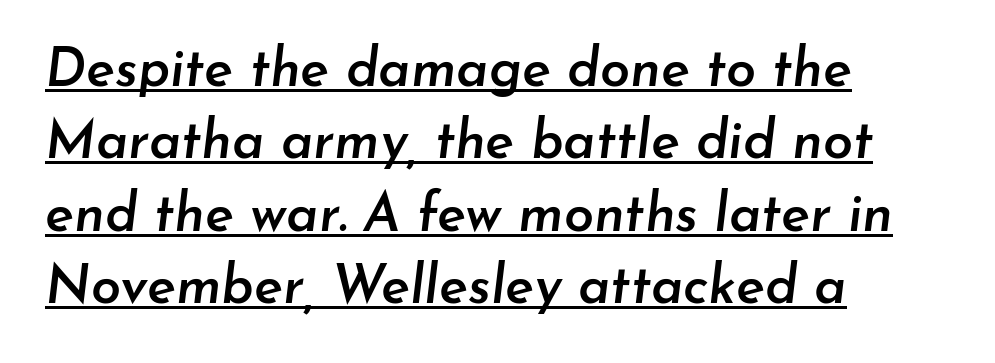
The image shows 54 px semibold type, italic (leaning right); set left-aligned, normal line spacing (1.34x), normal letter spacing, underlined; low stroke contrast and a small x-height.
